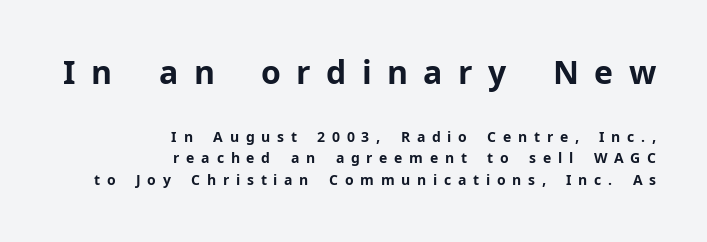
These lines are composed in type without serifs. The tracking jumps out immediately: characters are airy and widely separated. Anything drawn beneath the words? Only blank space. Vertical strokes here are truly vertical.
